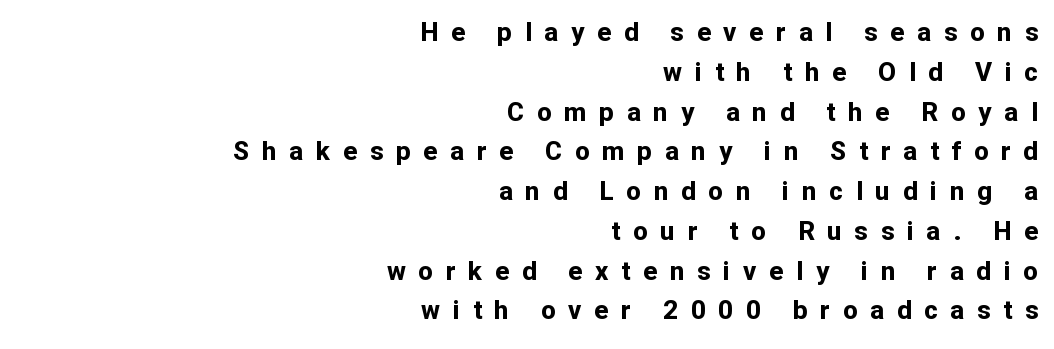
{"italic": "no", "bold": "yes", "underline": "no", "align": "right", "line_spacing": "normal", "line_spacing_ratio": 1.53, "letter_spacing": "wide", "letter_spacing_em": 0.49, "glyph_px": 26}
